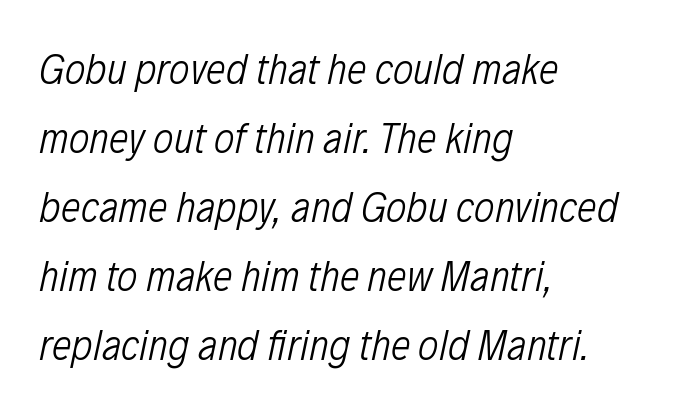
Q: Is the text bold? A: No.
Q: Is the text italic (slanted)? A: Yes, it leans right by about 12 degrees.
Q: Is the text underlined? A: No.
Q: How is the paragraph aligned? A: Left-aligned.
Q: Is the spacing between letters normal or unusually wide? A: Normal.
Q: Is the spacing between lines tight, normal or loose? A: Normal.
Q: Width (condensed, normal, or wide)? A: Condensed.
Q: Stroke contrast? A: Low.
Q: x-height? A: Medium.
Q: Monospaced? A: No.
